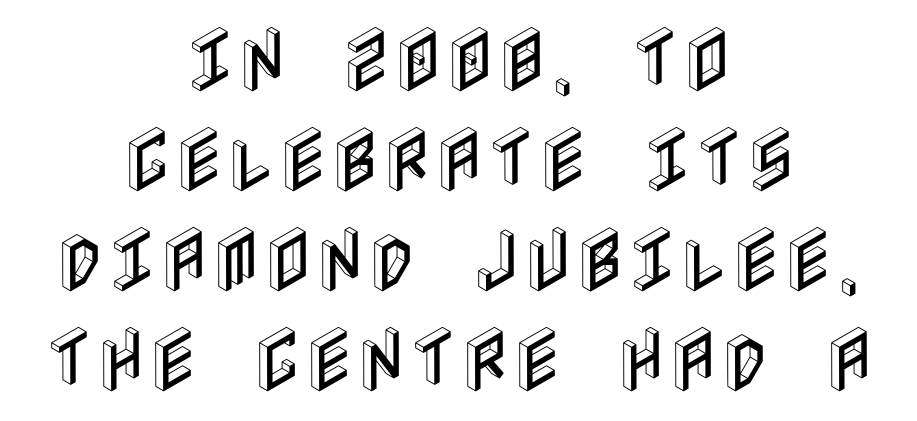
Ordinary non-slanted type is in use. The compositor balanced each line on the midline. The baseline area is clear. No extra tracking has been applied to these lines. If you measured baseline to baseline, you'd find a middling distance.
